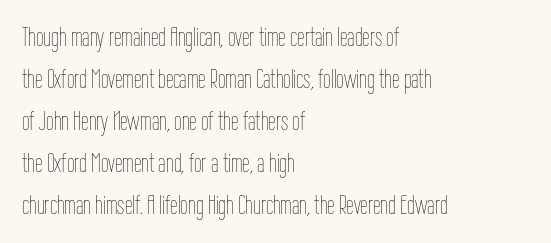
Q: Is the text bold? A: No.
Q: Is the text italic (slanted)? A: No, it is upright.
Q: Is the text underlined? A: No.
Q: How is the paragraph aligned? A: Left-aligned.
Q: Is the spacing between letters normal or unusually wide? A: Normal.
Q: Is the spacing between lines tight, normal or loose? A: Normal.
